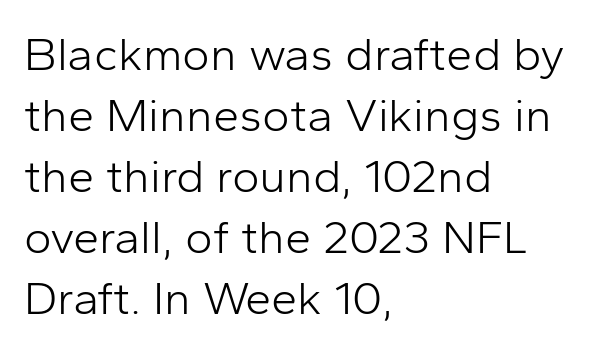
Q: Is the text bold? A: No.
Q: Is the text italic (slanted)? A: No, it is upright.
Q: Is the typeface a serif or a sans-serif typeface? A: Sans-serif.
Q: Is the text underlined? A: No.
Q: How is the paragraph aligned? A: Left-aligned.
Q: Is the spacing between letters normal or unusually wide? A: Normal.
Q: Is the spacing between lines tight, normal or loose? A: Normal.
Q: Width (condensed, normal, or wide)? A: Normal.
Q: Stroke contrast? A: Low.
Q: x-height? A: Medium.
Q: Monospaced? A: No.
